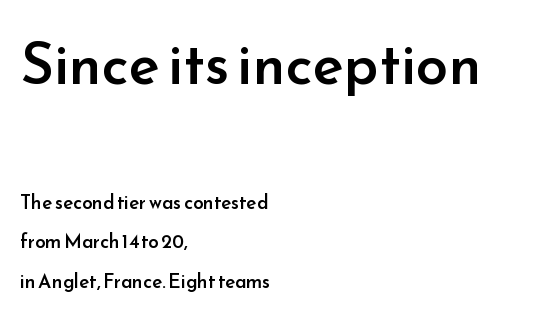
The image shows 58 px semibold sans-serif type, upright; set left-aligned, loose line spacing (2.09x), normal letter spacing, not underlined; the first (top) block is 3.05x larger; low stroke contrast and a small x-height.
